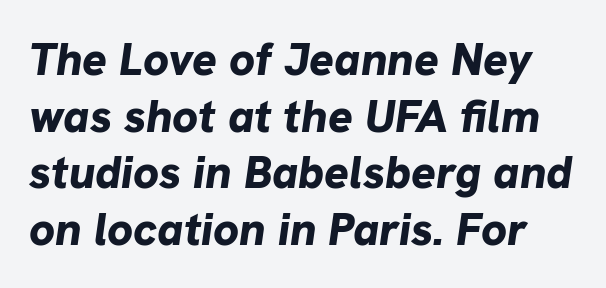
Q: Is the text bold? A: Yes.
Q: Is the text italic (slanted)? A: Yes, it leans right by about 8 degrees.
Q: Is the text underlined? A: No.
Q: Is the spacing between letters normal or unusually wide? A: Normal.
Q: Width (condensed, normal, or wide)? A: Normal.
Q: Stroke contrast? A: Low.
Q: x-height? A: Medium.
Q: Monospaced? A: No.
